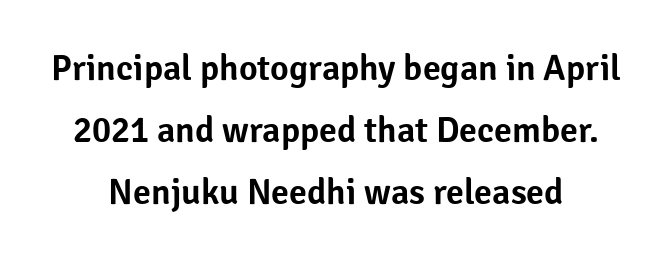
The image shows 36 px sans-serif type, upright; set centered, line spacing 1.72x, normal letter spacing, not underlined; low stroke contrast and a medium x-height.
